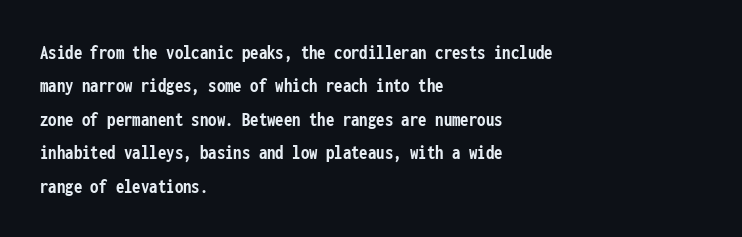
The lines sit at an ordinary, default distance from one another. Bare-footed words on every line. The rendering uses a bold face; every stroke is thick and dark. Posture: upright roman.
